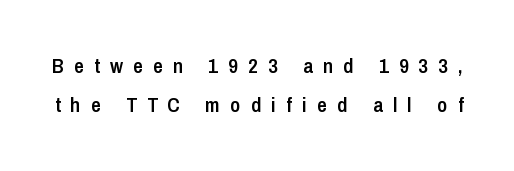
{"italic": "no", "bold": "semi", "underline": "no", "line_spacing_ratio": 1.88, "letter_spacing": "wide", "letter_spacing_em": 0.49, "glyph_px": 21}
